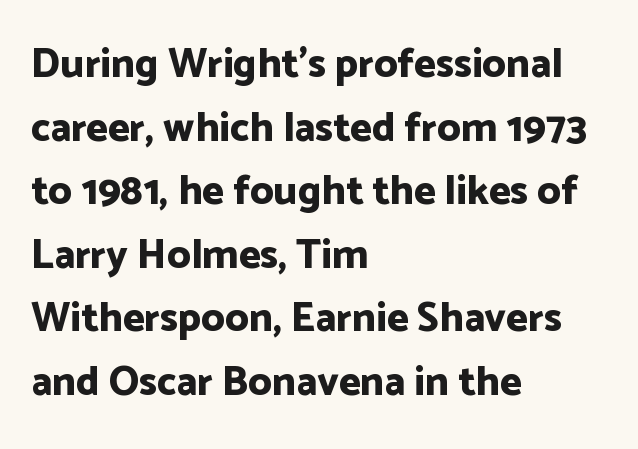
Q: Is the text bold? A: Yes.
Q: Is the text italic (slanted)? A: No, it is upright.
Q: Is the typeface a serif or a sans-serif typeface? A: Sans-serif.
Q: Is the text underlined? A: No.
Q: How is the paragraph aligned? A: Left-aligned.
Q: Is the spacing between letters normal or unusually wide? A: Normal.
Q: Is the spacing between lines tight, normal or loose? A: Normal.
Q: Width (condensed, normal, or wide)? A: Normal.
Q: Stroke contrast? A: Low.
Q: x-height? A: Medium.
Q: Monospaced? A: No.
